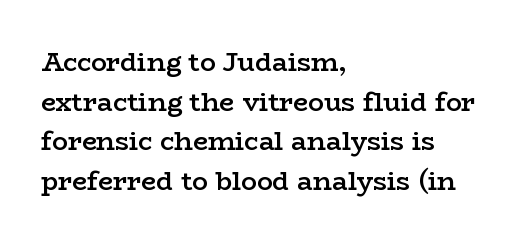
{"italic": "no", "bold": "semi", "underline": "no", "align": "left", "line_spacing": "normal", "line_spacing_ratio": 1.52, "letter_spacing": "normal", "letter_spacing_em": 0.0, "glyph_px": 26}
